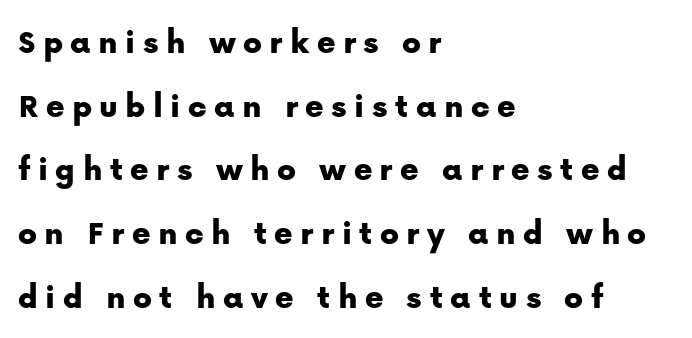
The image shows 35 px sans-serif type, upright; set left-aligned, line spacing 1.82x, unusually wide letter spacing (+0.21 em), not underlined; low stroke contrast and a medium x-height.
